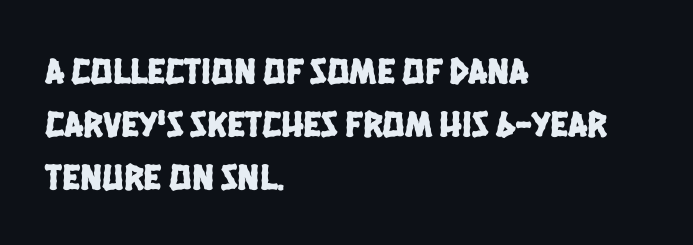
{"serif": "no", "width": "condensed", "stroke_contrast": "low", "x_height": "large", "monospaced": "no", "underline": "no", "align": "left", "line_spacing": "normal", "line_spacing_ratio": 1.43, "letter_spacing": "normal", "letter_spacing_em": 0.0, "glyph_px": 37}
